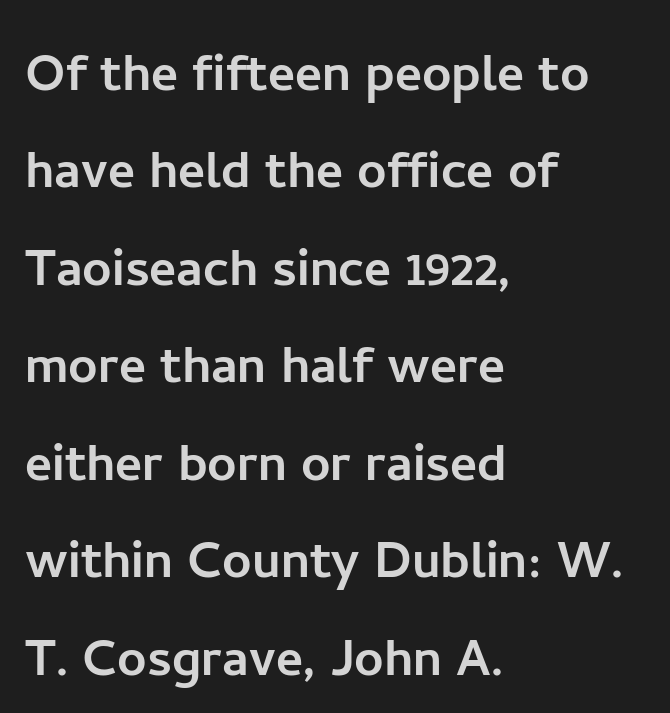
Q: Is the text italic (slanted)? A: No, it is upright.
Q: Is the typeface a serif or a sans-serif typeface? A: Sans-serif.
Q: Is the text underlined? A: No.
Q: How is the paragraph aligned? A: Left-aligned.
Q: Is the spacing between letters normal or unusually wide? A: Normal.
Q: Is the spacing between lines tight, normal or loose? A: Normal.
Q: Width (condensed, normal, or wide)? A: Normal.
Q: Stroke contrast? A: Low.
Q: x-height? A: Medium.
Q: Monospaced? A: No.
